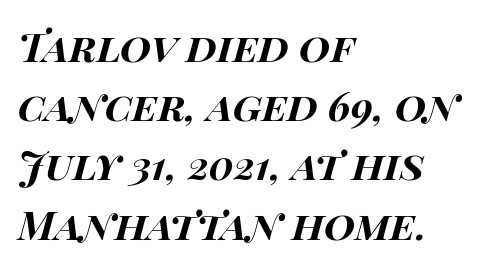
The image shows 40 px bold, wide type, italic (leaning right); set left-aligned, normal line spacing (1.48x), normal letter spacing, not underlined; high stroke contrast and a large x-height.
